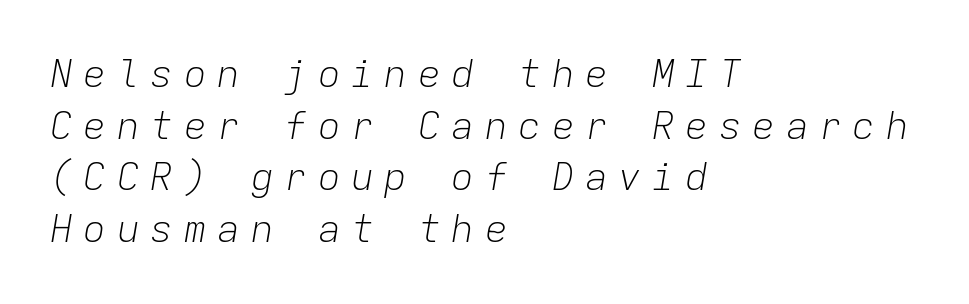
{"italic": "yes", "lean": "right", "slant_degrees": 9, "bold": "no", "weight": "light", "width": "normal", "stroke_contrast": "low", "x_height": "medium", "monospaced": "yes", "underline": "no", "align": "left", "line_spacing": "normal", "line_spacing_ratio": 1.36, "letter_spacing": "wide", "letter_spacing_em": 0.28, "glyph_px": 38}
